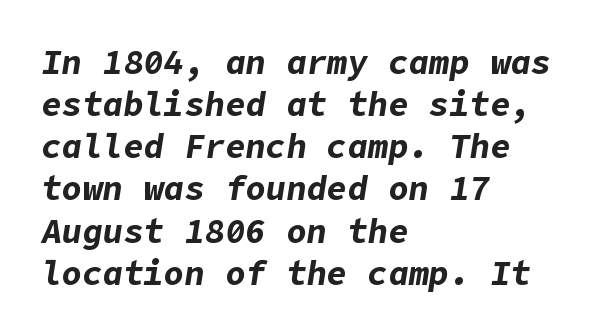
Slant detected: the letters are inclined. The foot of each line stays bare and open. Inter-character spacing is left at the font's built-in metrics. Left-aligned paragraph, ragged on the right. I'd describe the lettering as bold — thick and assertive.
